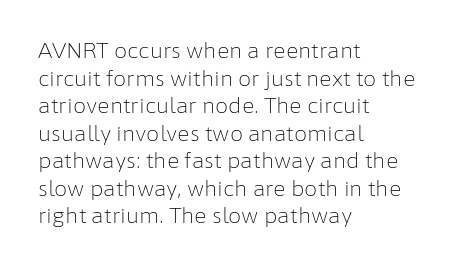
Teacher's note: observe the even left margin — that is flush-left alignment. The line texture is even and compact thanks to regular tracking. The lettering stays uniformly vertical, giving the passage a roman look. The baseline area is clear.
